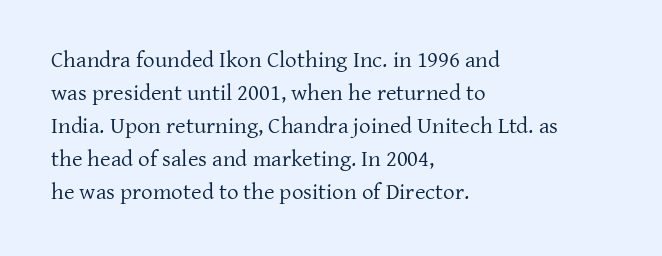
The image shows 23 px text type, upright; set left-aligned, normal line spacing (1.43x), normal letter spacing, not underlined.
